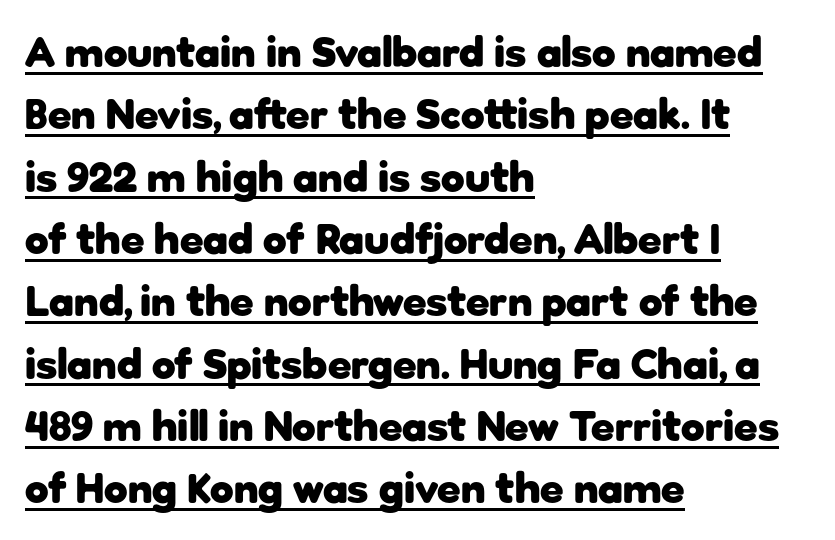
Q: Is the text bold? A: Yes.
Q: Is the text italic (slanted)? A: No, it is upright.
Q: Is the typeface a serif or a sans-serif typeface? A: Sans-serif.
Q: Is the text underlined? A: Yes.
Q: How is the paragraph aligned? A: Left-aligned.
Q: Is the spacing between letters normal or unusually wide? A: Normal.
Q: Is the spacing between lines tight, normal or loose? A: Normal.
Q: Width (condensed, normal, or wide)? A: Normal.
Q: Stroke contrast? A: Low.
Q: x-height? A: Medium.
Q: Monospaced? A: No.
